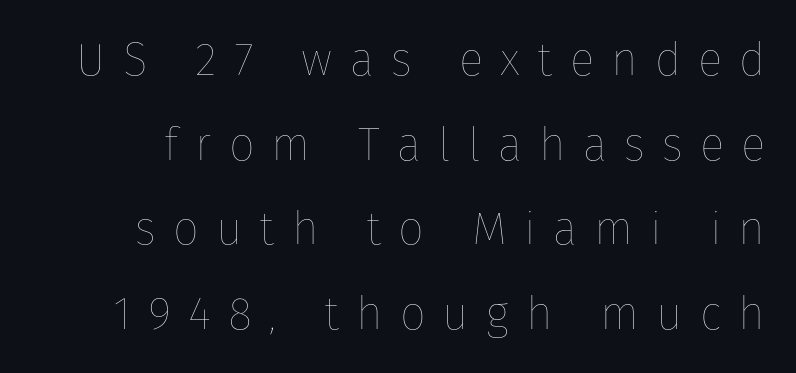
Q: Is the text bold? A: No.
Q: Is the text italic (slanted)? A: No, it is upright.
Q: Is the text underlined? A: No.
Q: Is the spacing between letters normal or unusually wide? A: Unusually wide.
Q: Width (condensed, normal, or wide)? A: Normal.
Q: Stroke contrast? A: Low.
Q: x-height? A: Medium.
Q: Monospaced? A: No.
